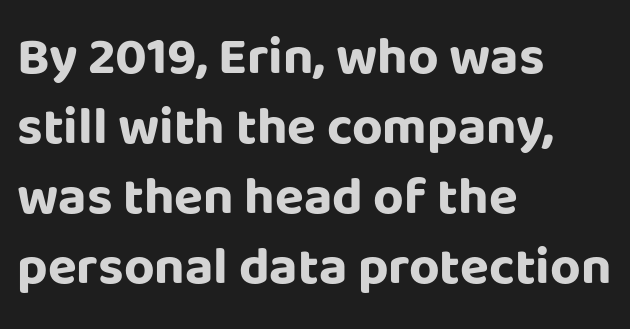
{"serif": "no", "italic": "no", "bold": "yes", "weight": "bold", "width": "normal", "stroke_contrast": "low", "x_height": "large", "monospaced": "no", "underline": "no", "align": "left", "line_spacing": "normal", "line_spacing_ratio": 1.32, "letter_spacing": "normal", "letter_spacing_em": 0.0, "glyph_px": 53}
